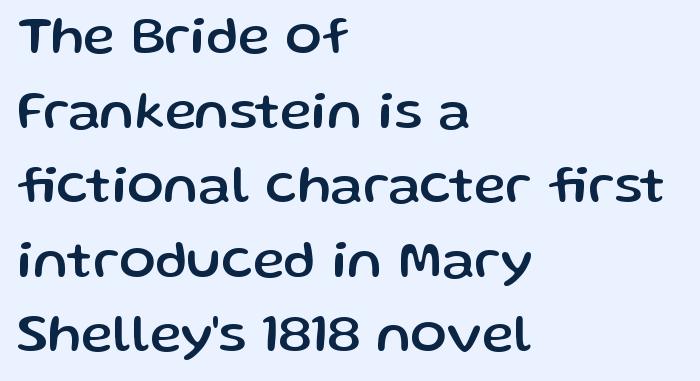
Q: Is the text italic (slanted)? A: No, it is upright.
Q: Is the typeface a serif or a sans-serif typeface? A: Sans-serif.
Q: Is the text underlined? A: No.
Q: How is the paragraph aligned? A: Left-aligned.
Q: Is the spacing between letters normal or unusually wide? A: Normal.
Q: Is the spacing between lines tight, normal or loose? A: Normal.
Q: Width (condensed, normal, or wide)? A: Normal.
Q: Stroke contrast? A: Low.
Q: x-height? A: Medium.
Q: Monospaced? A: No.
